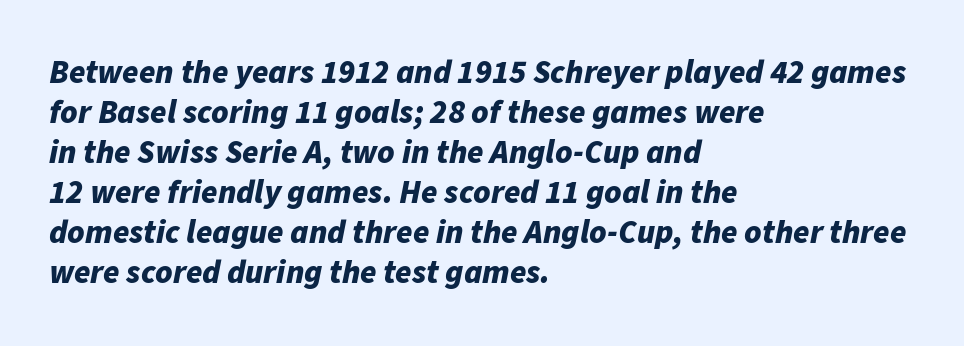
The image shows 33 px bold type, italic (leaning right); set left-aligned, line spacing 1.21x, normal letter spacing, not underlined; low stroke contrast and a medium x-height.
